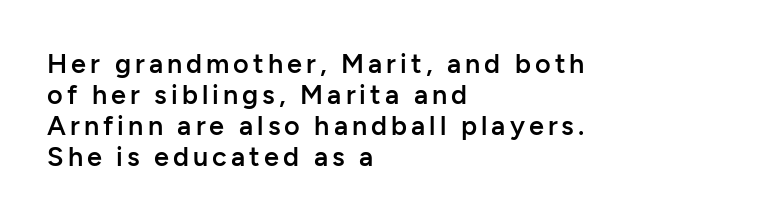
{"italic": "no", "bold": "semi", "underline": "no", "align": "left", "line_spacing": "tight", "line_spacing_ratio": 1.15, "glyph_px": 27}
